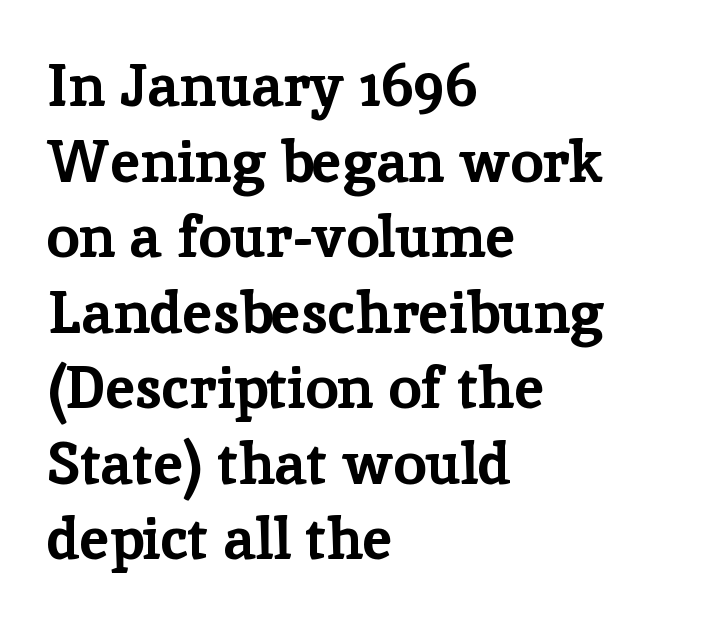
The image shows 59 px bold serif type, upright; set left-aligned, normal line spacing (1.28x), normal letter spacing, not underlined; low stroke contrast and a medium x-height.
